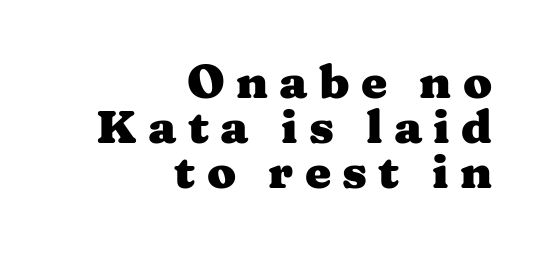
{"serif": "yes", "italic": "no", "bold": "yes", "weight": "heavy", "width": "wide", "stroke_contrast": "medium", "x_height": "medium", "monospaced": "no", "underline": "no", "align": "right", "line_spacing": "tight", "line_spacing_ratio": 0.96, "letter_spacing": "wide", "letter_spacing_em": 0.24, "glyph_px": 47}
